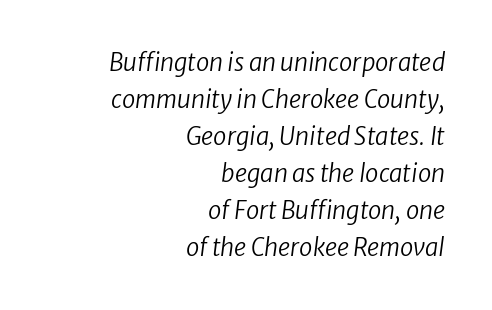
Q: Is the text bold? A: No.
Q: Is the text italic (slanted)? A: Yes, it leans right by about 8 degrees.
Q: Is the text underlined? A: No.
Q: How is the paragraph aligned? A: Right-aligned.
Q: Is the spacing between letters normal or unusually wide? A: Normal.
Q: Is the spacing between lines tight, normal or loose? A: Normal.
